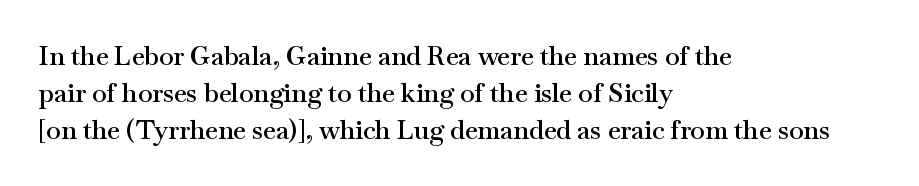
The image shows 26 px text type, upright; set left-aligned, normal line spacing (1.42x), normal letter spacing, not underlined.
